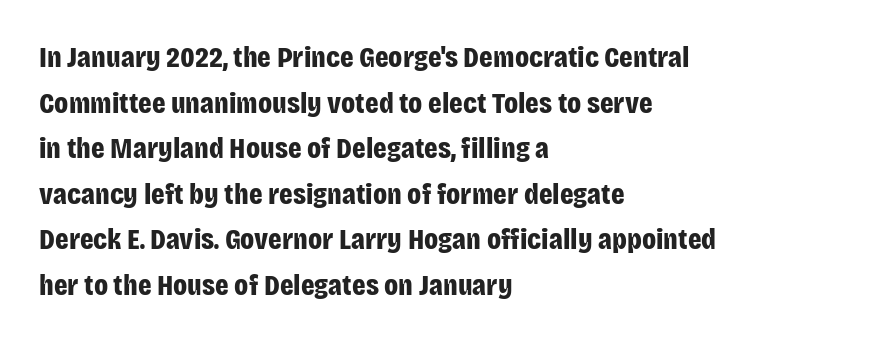
{"serif": "no", "italic": "no", "bold": "yes", "weight": "bold", "width": "condensed", "stroke_contrast": "low", "x_height": "large", "monospaced": "no", "underline": "no", "align": "left", "line_spacing": "normal", "line_spacing_ratio": 1.52, "letter_spacing": "normal", "letter_spacing_em": 0.0, "glyph_px": 30}
